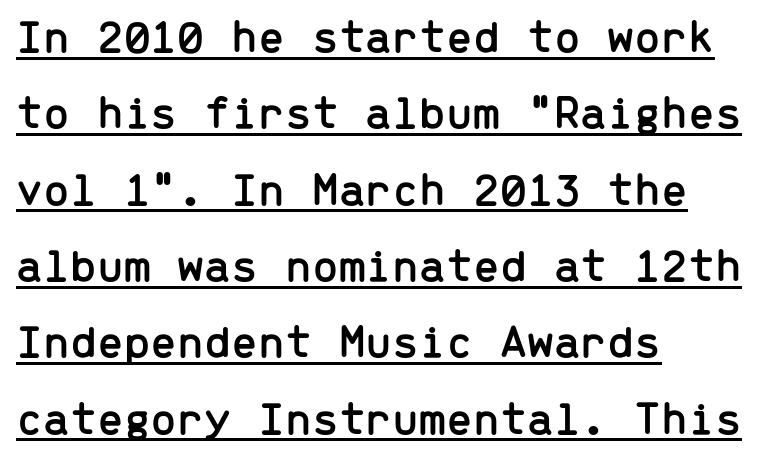
Leftover space on each line is placed entirely after the last word. The block of text has a typical density, with ordinary space between rows. Tracking here is standard; glyphs follow each other at the usual distance. The typeface chosen for these lines omits serifs. This sample uses an upright cut, with every glyph sitting square on the baseline.
